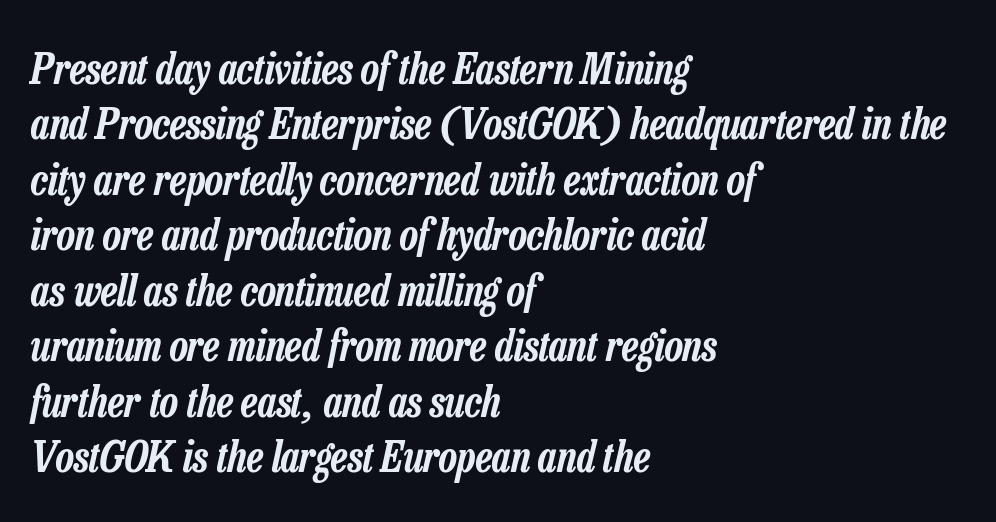
The image shows 42 px condensed type, italic (leaning right); set left-aligned, normal line spacing (1.32x), normal letter spacing, not underlined; low stroke contrast and a medium x-height.
